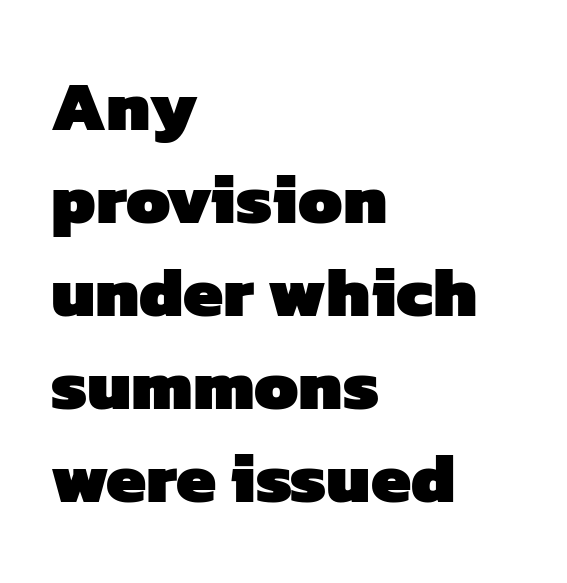
The image shows 71 px heavy sans-serif type; set left-aligned, normal line spacing (1.31x), normal letter spacing, not underlined; low stroke contrast and a medium x-height.
